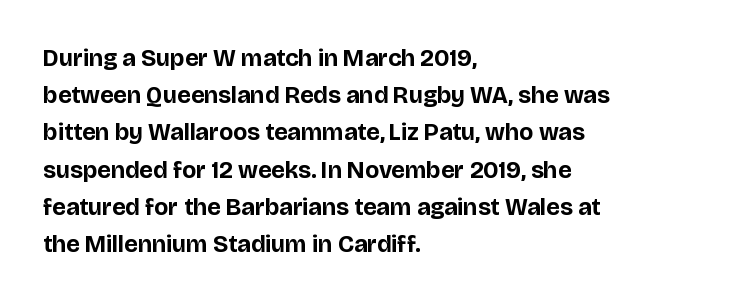
The passage shown has conventional tracking throughout. Underline: absent. The lines in this sample share a left origin and differ only in where they stop. These lines carry a lot of weight — the face is fully bold. Leading: standard. Characters remain perfectly vertical along every line.
